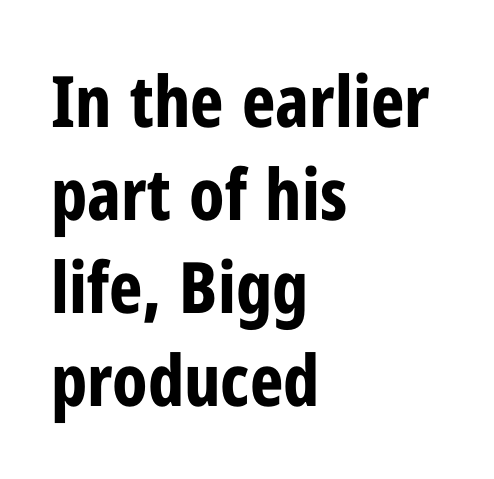
These lines are composed in type without serifs. The line texture is even and compact thanks to regular tracking. Ordinary non-slanted type is in use. Summary of vertical rhythm: regular, with standard interline spacing. Here the designer chose a conventional face with non-uniform glyph widths.
